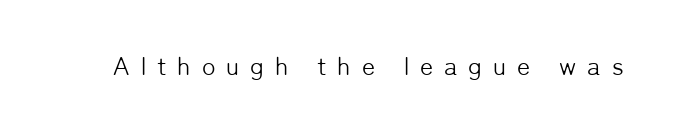
Spacing between characters has been opened up far beyond the box default. Check the space under the baseline: it is left empty. The axis of the letterforms is exactly vertical. The typesetting does not lean heavy: it is not bold.
